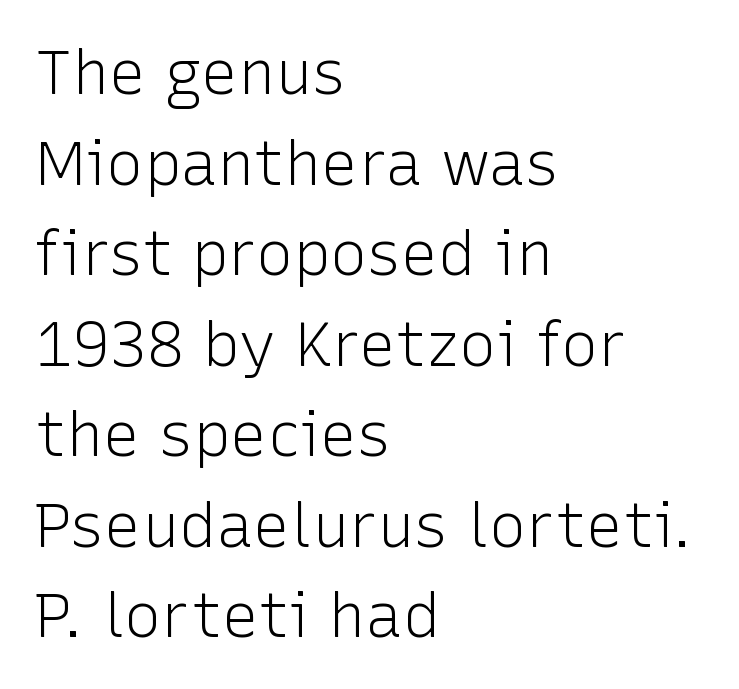
{"serif": "no", "italic": "no", "bold": "no", "weight": "light", "width": "normal", "stroke_contrast": "low", "x_height": "medium", "monospaced": "no", "underline": "no", "align": "left", "line_spacing": "normal", "line_spacing_ratio": 1.46, "letter_spacing": "normal", "letter_spacing_em": 0.0, "glyph_px": 62}
